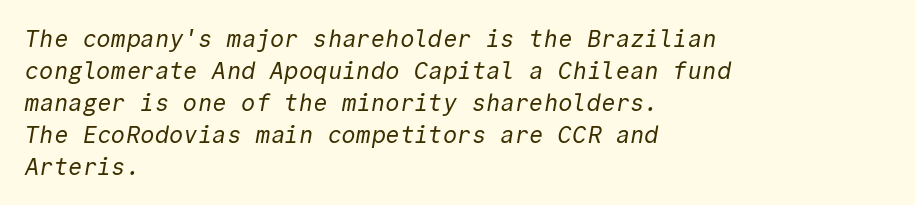
{"bold": "no", "underline": "no", "align": "left", "line_spacing": "normal", "line_spacing_ratio": 1.33, "letter_spacing": "normal", "letter_spacing_em": 0.0, "glyph_px": 24}
